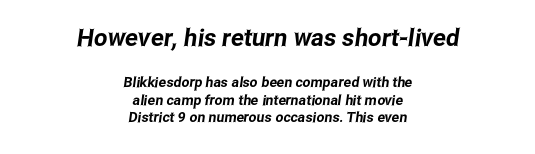
Large over small — that's the arrangement of the two blocks here. Honestly, there is no underline to notice here at all. Horizontal alignment here is central, giving a formal, balanced look. Default kerning and tracking; the words read as compact shapes.
